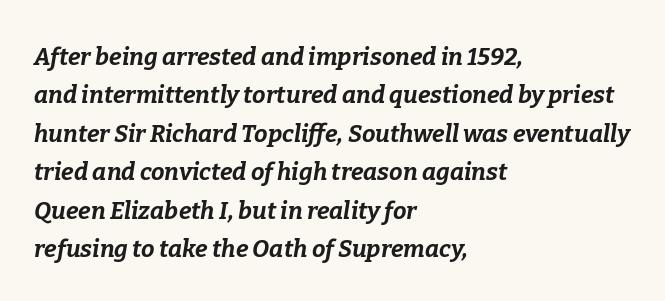
Q: Is the text bold? A: Yes.
Q: Is the text italic (slanted)? A: Yes, it leans right by about 9 degrees.
Q: Is the text underlined? A: No.
Q: How is the paragraph aligned? A: Left-aligned.
Q: Is the spacing between letters normal or unusually wide? A: Normal.
Q: Is the spacing between lines tight, normal or loose? A: Normal.
